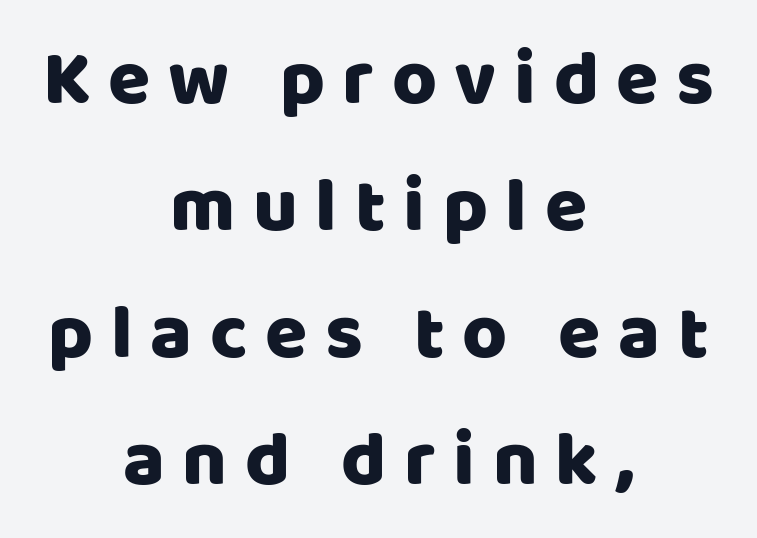
Q: Is the text italic (slanted)? A: No, it is upright.
Q: Is the typeface a serif or a sans-serif typeface? A: Sans-serif.
Q: Is the text underlined? A: No.
Q: How is the paragraph aligned? A: Centered.
Q: Is the spacing between letters normal or unusually wide? A: Unusually wide.
Q: Is the spacing between lines tight, normal or loose? A: Normal.
Q: Width (condensed, normal, or wide)? A: Normal.
Q: Stroke contrast? A: Low.
Q: x-height? A: Large.
Q: Monospaced? A: No.
